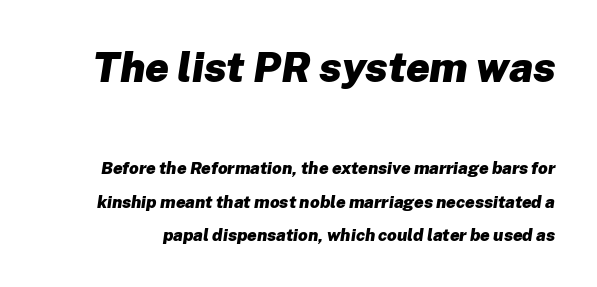
{"italic": "yes", "lean": "right", "slant_degrees": 8, "bold": "yes", "weight": "heavy", "width": "normal", "stroke_contrast": "low", "x_height": "medium", "monospaced": "no", "underline": "no", "line_spacing": "loose", "line_spacing_ratio": 1.95, "letter_spacing": "normal", "letter_spacing_em": 0.0, "larger_block": "first", "size_ratio": 2.47, "glyph_px": 42}
